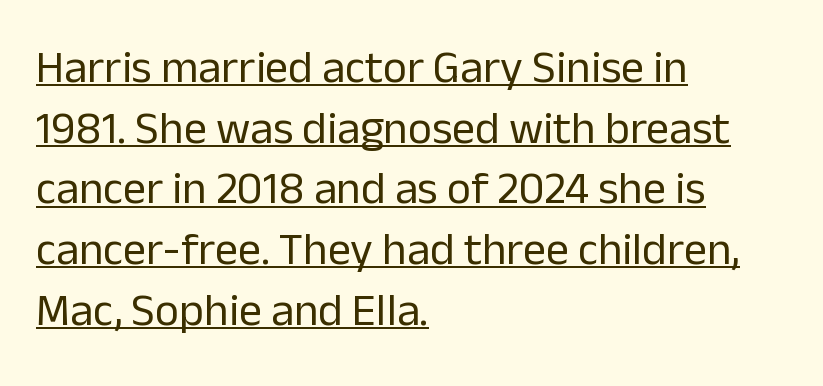
{"serif": "no", "italic": "no", "bold": "no", "weight": "regular", "width": "normal", "stroke_contrast": "low", "x_height": "medium", "monospaced": "no", "underline": "yes", "align": "left", "line_spacing": "normal", "line_spacing_ratio": 1.32, "letter_spacing": "normal", "letter_spacing_em": 0.0, "glyph_px": 46}
